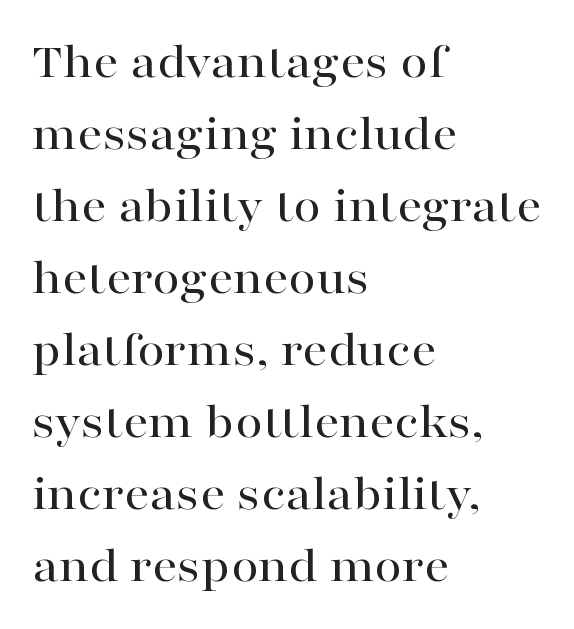
{"serif": "yes", "italic": "no", "width": "wide", "stroke_contrast": "high", "x_height": "medium", "monospaced": "no", "underline": "no", "align": "left", "line_spacing": "normal", "line_spacing_ratio": 1.44, "letter_spacing": "normal", "letter_spacing_em": 0.0, "glyph_px": 50}
